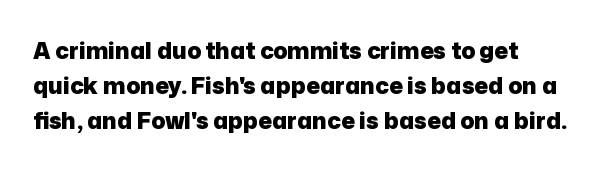
The image shows 23 px bold type, upright; set left-aligned, normal line spacing (1.52x), normal letter spacing, not underlined.
